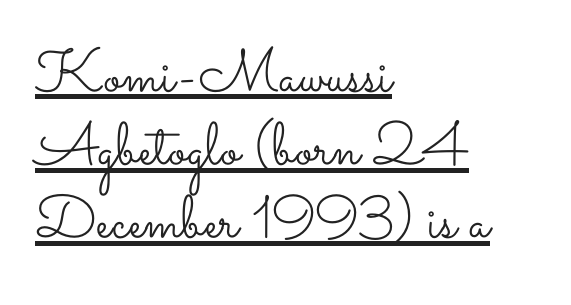
{"bold": "no", "weight": "light", "width": "wide", "stroke_contrast": "low", "x_height": "small", "monospaced": "no", "underline": "yes", "align": "left", "line_spacing_ratio": 1.22, "letter_spacing": "normal", "letter_spacing_em": 0.0, "glyph_px": 60}
